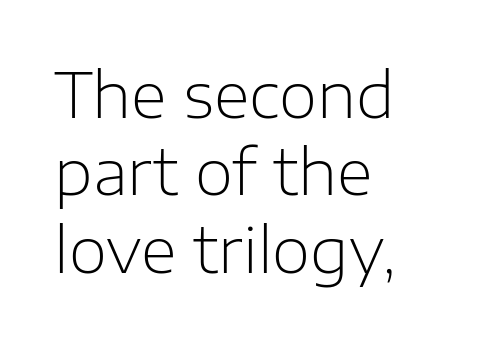
The zone under the glyphs is completely vacant. If you drew a ruler down the left edge, every line would touch it. Are there feet on the stems? There aren't — it's a sans. Compared with typical body copy, the letter spacing here is the same. These lines sit exactly where default settings would place them. The letters stand straight up with perfectly vertical stems.
